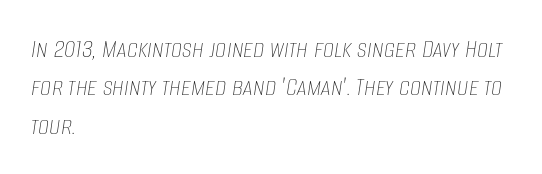
The image shows 28 px thin, condensed type, italic (leaning right); set left-aligned, normal line spacing (1.37x), normal letter spacing, not underlined; low stroke contrast and a large x-height.
